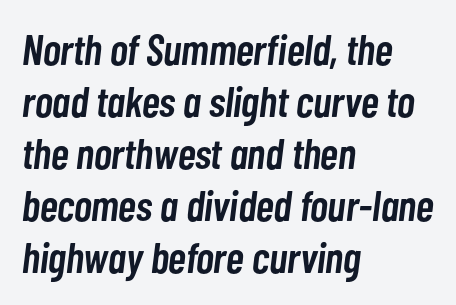
The image shows 43 px semibold, condensed type, italic (leaning right); set left-aligned, line spacing 1.21x, normal letter spacing, not underlined; low stroke contrast and a medium x-height.
